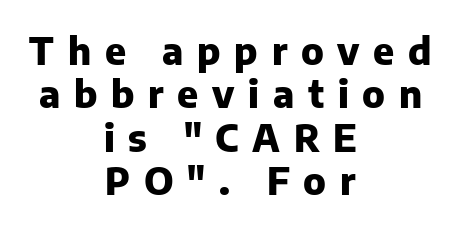
Looks like regular typesetting: each glyph gets only the width it needs. Horizontally, the lines are justified to the midpoint only. A sans-serif font was chosen for this passage. Inter-character spacing is expanded well beyond the font's built-in metrics. Chunky letters — that's bold for sure. Every stem runs plumb, perpendicular to the baseline.
